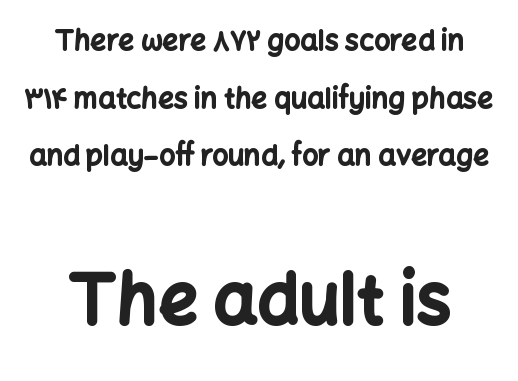
Q: Is the text bold? A: Yes.
Q: Is the text italic (slanted)? A: No, it is upright.
Q: Is the typeface a serif or a sans-serif typeface? A: Sans-serif.
Q: Is the text underlined? A: No.
Q: Is the spacing between letters normal or unusually wide? A: Normal.
Q: Is the spacing between lines tight, normal or loose? A: Loose.
Q: Which block of text is set in a larger size, the first (top) or the second (bottom)? A: The second (bottom) one.
Q: Width (condensed, normal, or wide)? A: Normal.
Q: Stroke contrast? A: Low.
Q: x-height? A: Medium.
Q: Monospaced? A: No.
